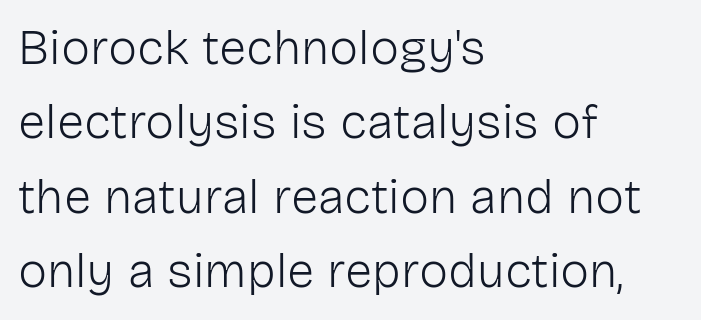
Descenders are the only things crossing below the line. The passage shown is typed in a proportional face where columns would drift. The letterforms sit at book weight or below. What stands out about the letter spacing? Nothing — it is the standard amount.
